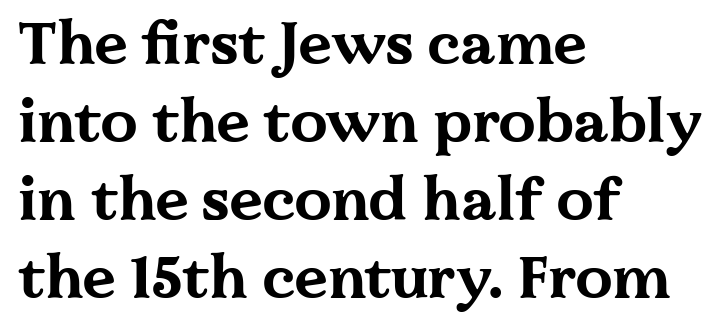
{"serif": "yes", "italic": "no", "bold": "yes", "weight": "bold", "width": "wide", "stroke_contrast": "medium", "x_height": "medium", "monospaced": "no", "underline": "no", "align": "left", "line_spacing": "normal", "line_spacing_ratio": 1.32, "letter_spacing": "normal", "letter_spacing_em": 0.0, "glyph_px": 59}
